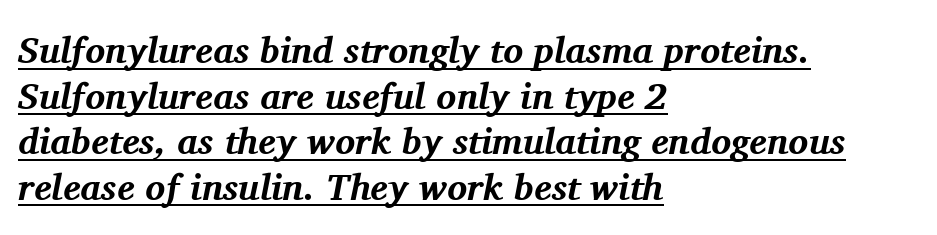
This is oblique type, the kind used for emphasis or titles. Quick note: underline on. Note: serifs present on the glyphs. Line starts are locked; line ends wander. Character widths vary here, with narrow letters taking less room than wide ones.
